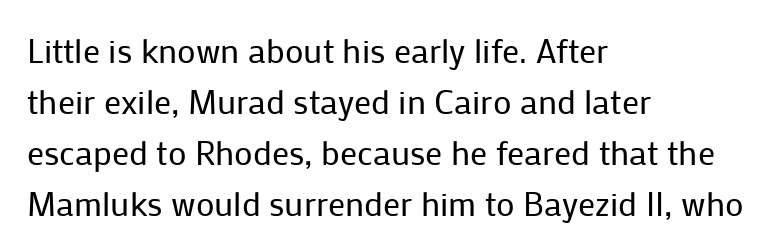
Grotesque or geometric, the face here clearly has no serifs. This is the regular roman posture of the typeface. The face used here is proportionally spaced, like ordinary book or web type. Inter-character spacing is left at the font's built-in metrics. Underlining? Definitely not there.
